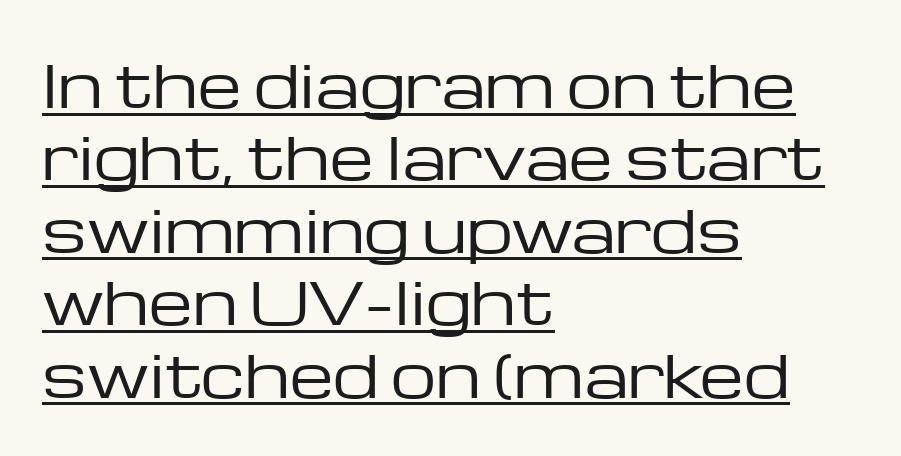
Decoration check: the copy is underlined. The letters look calm and open, with moderate or lighter stems. Upright lettering throughout. These lines are rendered in a variable-pitch font.
